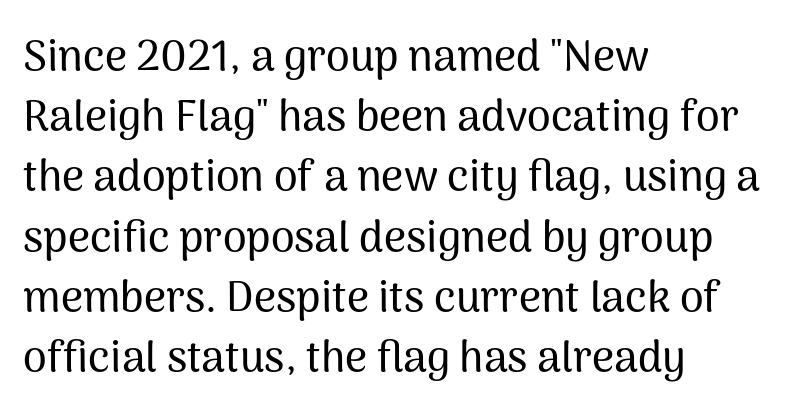
{"serif": "no", "italic": "no", "width": "normal", "stroke_contrast": "medium", "x_height": "medium", "monospaced": "no", "underline": "no", "align": "left", "line_spacing": "normal", "line_spacing_ratio": 1.4, "letter_spacing": "normal", "letter_spacing_em": 0.0, "glyph_px": 43}
